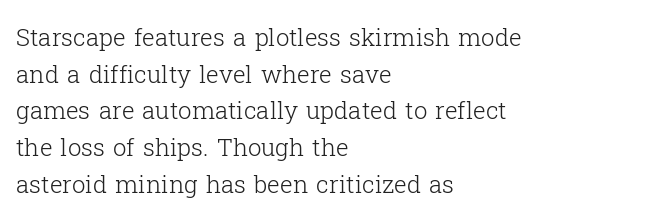
Q: Is the text bold? A: No.
Q: Is the text italic (slanted)? A: No, it is upright.
Q: Is the text underlined? A: No.
Q: How is the paragraph aligned? A: Left-aligned.
Q: Is the spacing between letters normal or unusually wide? A: Normal.
Q: Is the spacing between lines tight, normal or loose? A: Normal.
